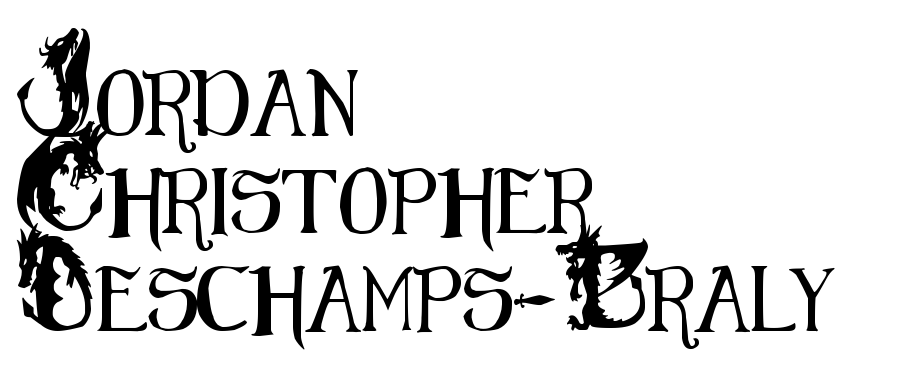
Every character sits straight up, as roman type does. Words float on clear page, feet unadorned. A normal amount of white space separates one row of letters from the next. Font category for this specimen: sans-serif. You could not count columns in this text — the font is proportionally spaced. No extra tracking has been applied to these lines.
